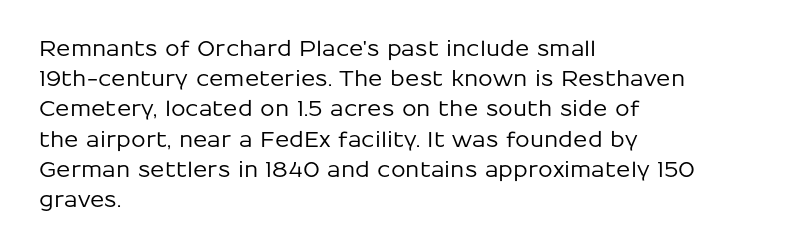
The image shows 21 px text type, upright; set left-aligned, normal line spacing (1.44x), normal letter spacing, not underlined.
